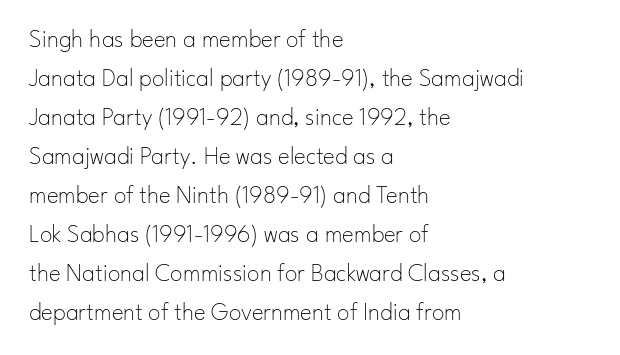
{"italic": "no", "bold": "no", "underline": "no", "align": "left", "line_spacing": "normal", "line_spacing_ratio": 1.56, "letter_spacing": "normal", "letter_spacing_em": 0.0, "glyph_px": 25}
